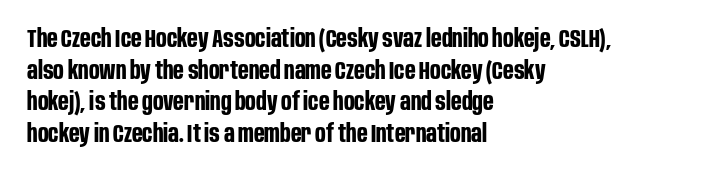
{"italic": "no", "bold": "yes", "underline": "no", "align": "left", "line_spacing": "normal", "line_spacing_ratio": 1.27, "letter_spacing": "normal", "letter_spacing_em": 0.0, "glyph_px": 25}
